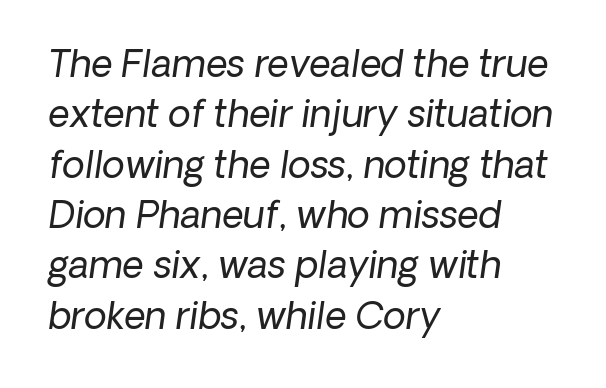
Q: Is the text bold? A: No.
Q: Is the typeface a serif or a sans-serif typeface? A: Sans-serif.
Q: Is the text underlined? A: No.
Q: How is the paragraph aligned? A: Left-aligned.
Q: Is the spacing between letters normal or unusually wide? A: Normal.
Q: Is the spacing between lines tight, normal or loose? A: Normal.
Q: Width (condensed, normal, or wide)? A: Normal.
Q: Stroke contrast? A: Low.
Q: x-height? A: Medium.
Q: Monospaced? A: No.
